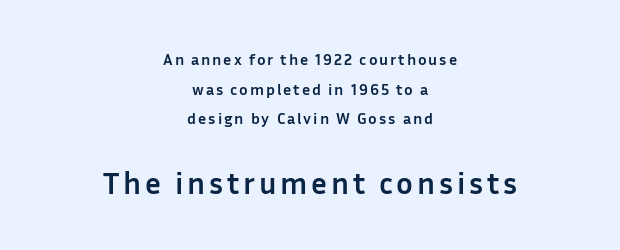
Q: Is the text bold? A: Yes.
Q: Is the text italic (slanted)? A: No, it is upright.
Q: Is the typeface a serif or a sans-serif typeface? A: Sans-serif.
Q: Is the text underlined? A: No.
Q: How is the paragraph aligned? A: Centered.
Q: Which block of text is set in a larger size, the first (top) or the second (bottom)? A: The second (bottom) one.
Q: Width (condensed, normal, or wide)? A: Normal.
Q: Stroke contrast? A: Low.
Q: x-height? A: Medium.
Q: Monospaced? A: No.
